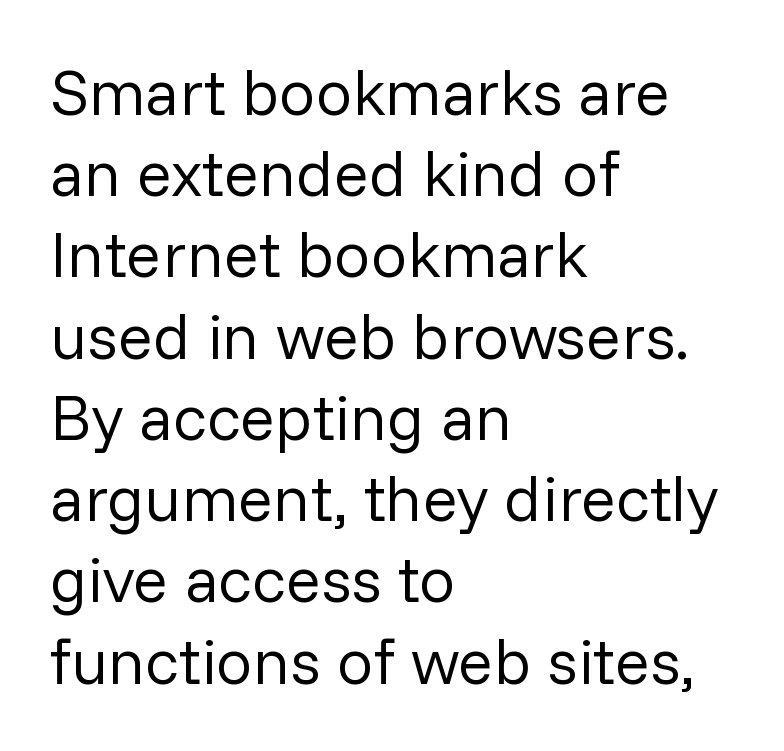
{"serif": "no", "italic": "no", "bold": "no", "weight": "regular", "width": "normal", "stroke_contrast": "low", "x_height": "medium", "monospaced": "no", "underline": "no", "align": "left", "line_spacing": "normal", "line_spacing_ratio": 1.25, "letter_spacing": "normal", "letter_spacing_em": 0.0, "glyph_px": 65}
